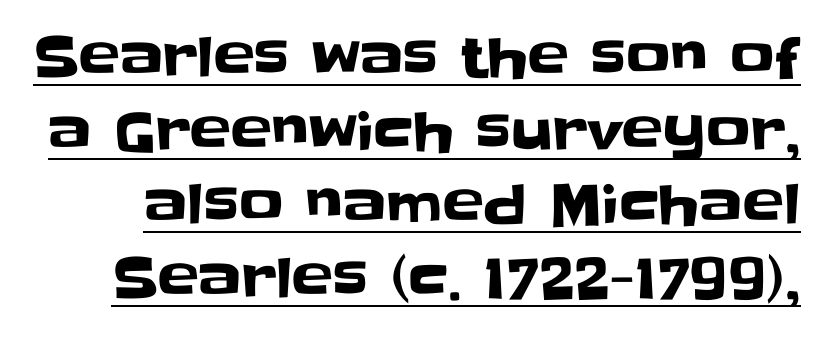
{"serif": "no", "italic": "no", "width": "normal", "stroke_contrast": "low", "x_height": "large", "monospaced": "no", "underline": "yes", "line_spacing": "normal", "line_spacing_ratio": 1.34, "letter_spacing": "normal", "letter_spacing_em": 0.0, "glyph_px": 55}
